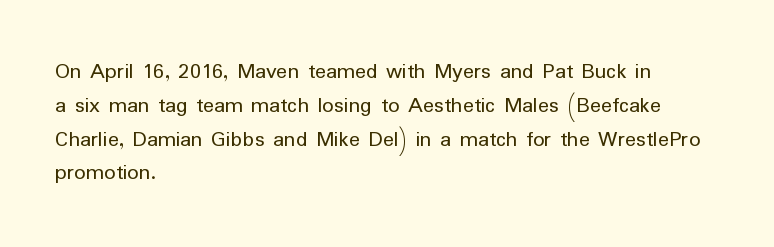
{"italic": "no", "bold": "no", "underline": "no", "align": "left", "line_spacing": "normal", "line_spacing_ratio": 1.47, "letter_spacing": "normal", "letter_spacing_em": 0.0, "glyph_px": 23}
